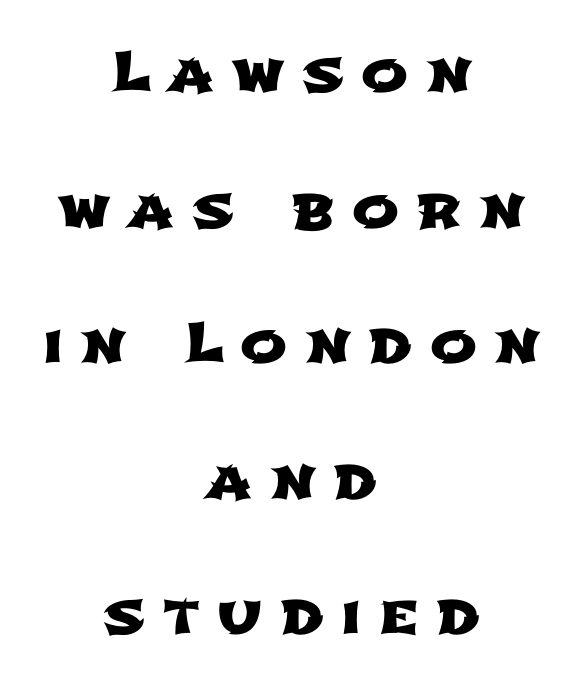
{"serif": "no", "width": "wide", "stroke_contrast": "low", "x_height": "medium", "monospaced": "no", "underline": "no", "align": "center", "line_spacing": "loose", "line_spacing_ratio": 2.42, "letter_spacing": "wide", "letter_spacing_em": 0.31, "glyph_px": 56}
